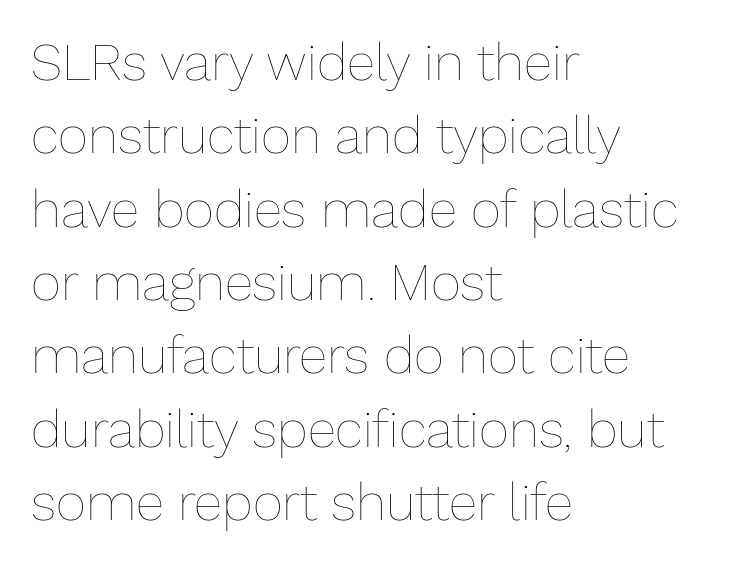
{"italic": "no", "bold": "no", "weight": "thin", "width": "normal", "stroke_contrast": "low", "x_height": "medium", "monospaced": "no", "underline": "no", "align": "left", "line_spacing": "normal", "line_spacing_ratio": 1.41, "letter_spacing": "normal", "letter_spacing_em": 0.0, "glyph_px": 52}
